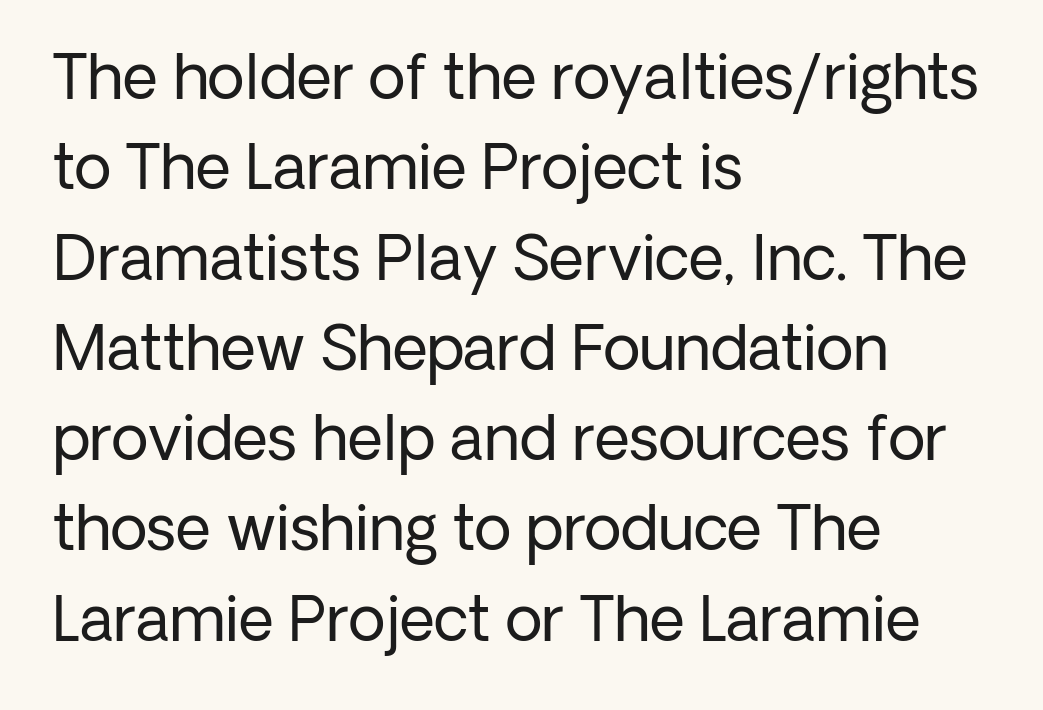
The ragged edge is on the right, which tells us the setting is flush left. The passage shown is typeset with a sans-serif family. Proportional: the letters do not fall into vertical columns. Here the glyphs are tracked normally, forming tight word shapes. The face looks like a standard text weight, possibly lighter. Italic: no, the glyphs are upright roman.
